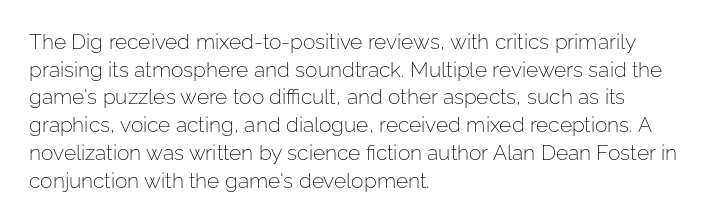
Q: Is the text bold? A: No.
Q: Is the text italic (slanted)? A: No, it is upright.
Q: Is the text underlined? A: No.
Q: How is the paragraph aligned? A: Left-aligned.
Q: Is the spacing between letters normal or unusually wide? A: Normal.
Q: Is the spacing between lines tight, normal or loose? A: Normal.
